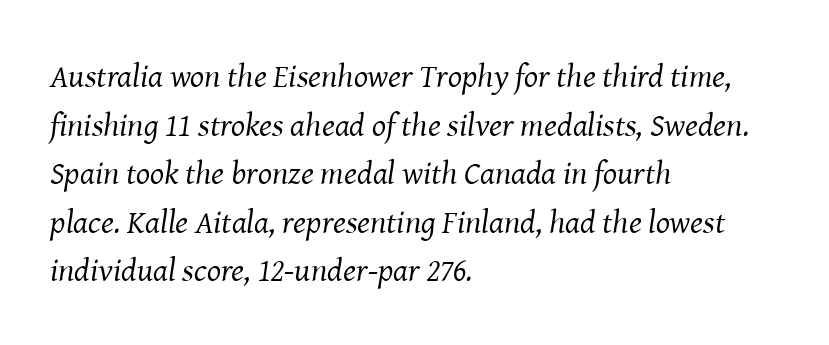
The image shows 33 px regular-weight serif type, italic (leaning right); set left-aligned, normal line spacing (1.47x), normal letter spacing, not underlined; medium stroke contrast and a medium x-height.
